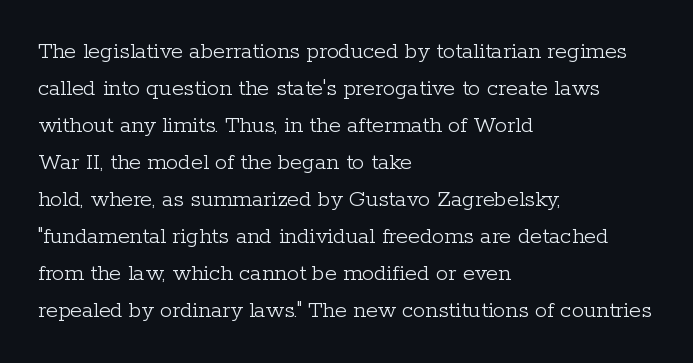
Vertical strokes here are truly vertical. Every row of glyphs begins at an identical x-position on the left. Between one letter and the next there's only the usual sliver of space. Only glyphs here, with clear space below each row.
